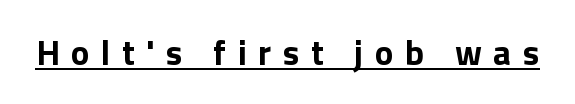
Q: Is the text bold? A: Yes.
Q: Is the text italic (slanted)? A: No, it is upright.
Q: Is the typeface a serif or a sans-serif typeface? A: Sans-serif.
Q: Is the text underlined? A: Yes.
Q: Is the spacing between letters normal or unusually wide? A: Unusually wide.
Q: Width (condensed, normal, or wide)? A: Normal.
Q: x-height? A: Medium.
Q: Monospaced? A: No.
